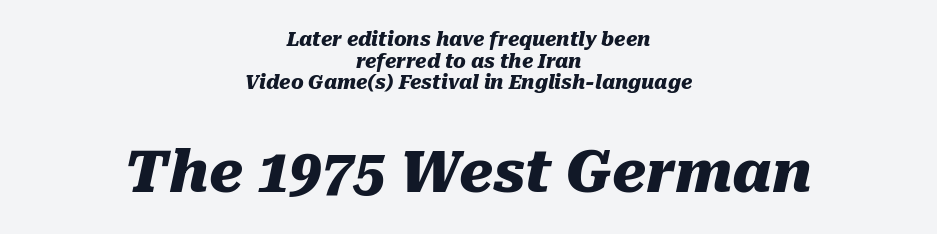
Q: Is the text bold? A: Yes.
Q: Is the text italic (slanted)? A: Yes, it leans right by about 10 degrees.
Q: Is the text underlined? A: No.
Q: How is the paragraph aligned? A: Centered.
Q: Is the spacing between letters normal or unusually wide? A: Normal.
Q: Is the spacing between lines tight, normal or loose? A: Tight.
Q: Which block of text is set in a larger size, the first (top) or the second (bottom)? A: The second (bottom) one.
Q: Width (condensed, normal, or wide)? A: Normal.
Q: Stroke contrast? A: Medium.
Q: x-height? A: Medium.
Q: Monospaced? A: No.
